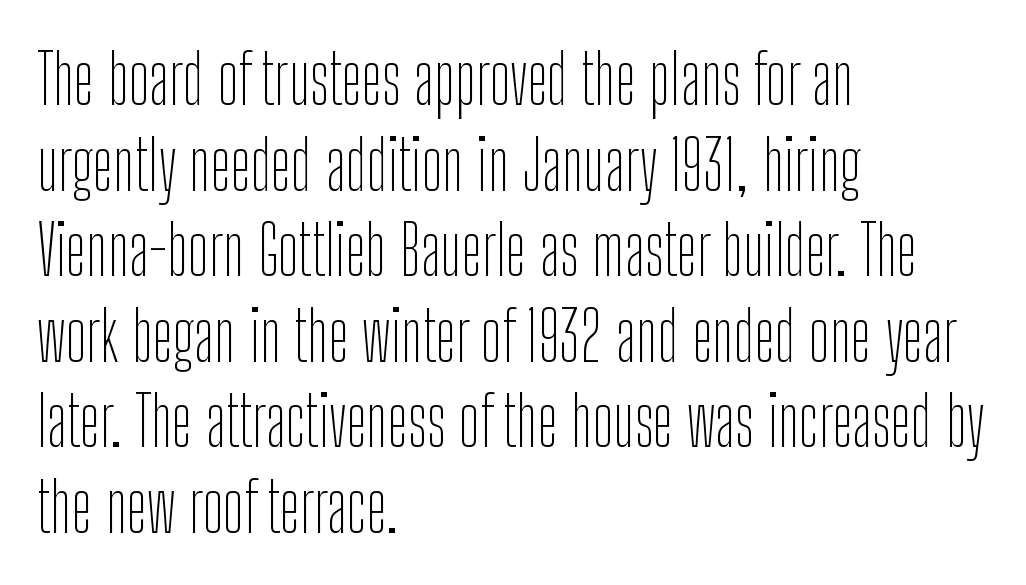
The image shows 69 px thin, condensed sans-serif type, upright; set left-aligned, line spacing 1.24x, normal letter spacing, not underlined; low stroke contrast and a medium x-height.
